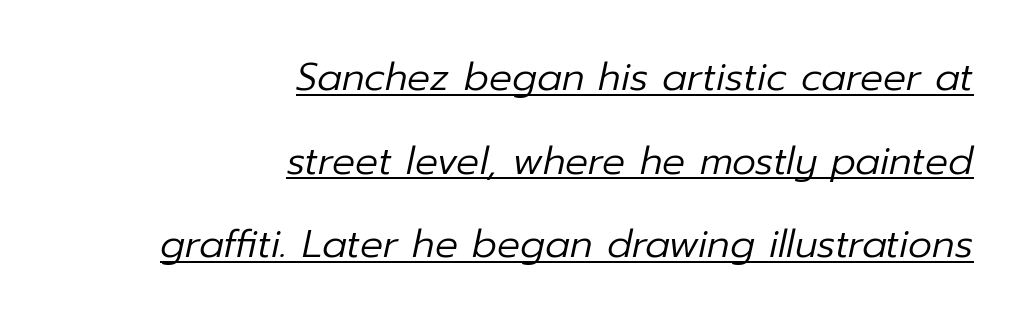
Looking at the ascenders, they clearly lean. Each line of the rendering has a horizontal stroke beneath the glyphs. Proportional: the letters do not fall into vertical columns. The rendering keeps characters at their native spacing.
